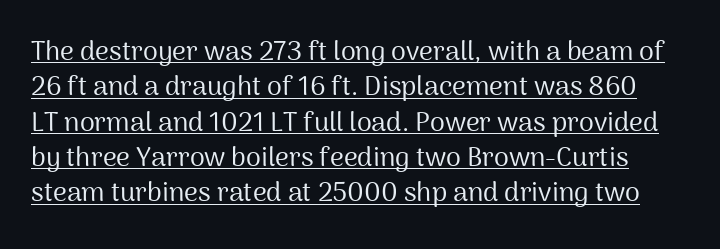
The image shows 27 px text type, upright; set normal line spacing (1.31x), normal letter spacing, underlined.
